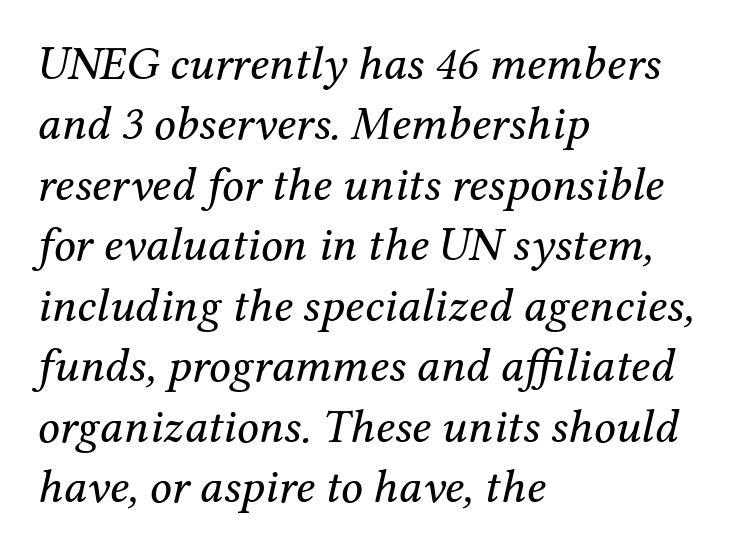
{"serif": "yes", "italic": "yes", "lean": "right", "slant_degrees": 12, "bold": "no", "weight": "regular", "width": "normal", "stroke_contrast": "medium", "x_height": "medium", "monospaced": "no", "underline": "no", "align": "left", "line_spacing": "normal", "line_spacing_ratio": 1.26, "letter_spacing": "normal", "letter_spacing_em": 0.0, "glyph_px": 48}
